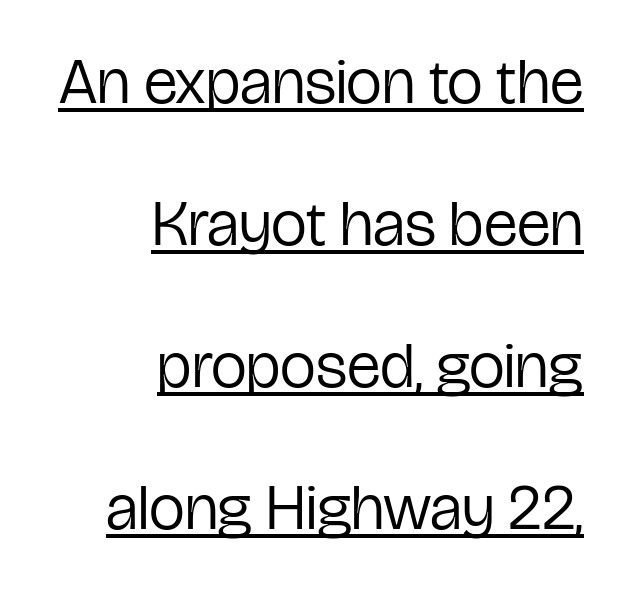
Q: Is the text bold? A: No.
Q: Is the text italic (slanted)? A: No, it is upright.
Q: Is the typeface a serif or a sans-serif typeface? A: Sans-serif.
Q: Is the text underlined? A: Yes.
Q: How is the paragraph aligned? A: Right-aligned.
Q: Is the spacing between letters normal or unusually wide? A: Normal.
Q: Is the spacing between lines tight, normal or loose? A: Loose.
Q: Width (condensed, normal, or wide)? A: Condensed.
Q: Stroke contrast? A: Low.
Q: x-height? A: Medium.
Q: Monospaced? A: No.
